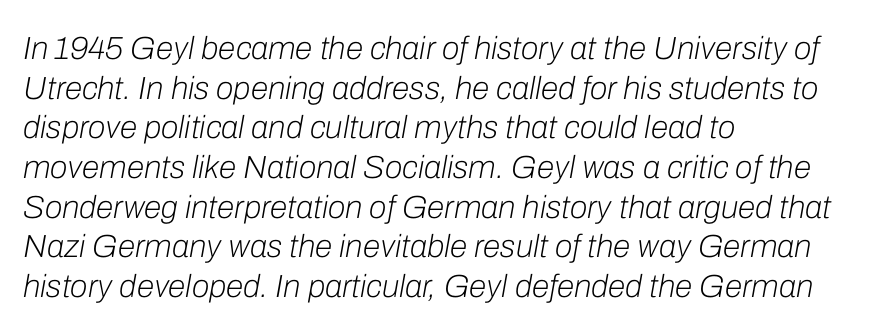
The image shows 32 px light type, italic (leaning right); set left-aligned, line spacing 1.24x, normal letter spacing, not underlined; low stroke contrast and a medium x-height.
